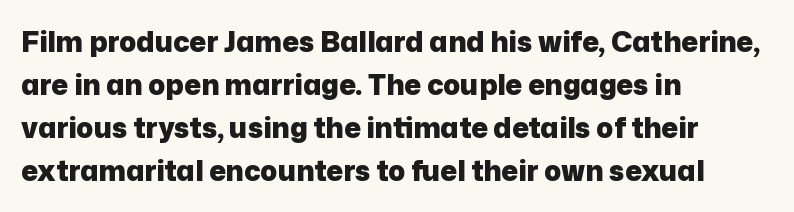
Q: Is the text bold? A: Yes.
Q: Is the text italic (slanted)? A: No, it is upright.
Q: Is the typeface a serif or a sans-serif typeface? A: Sans-serif.
Q: Is the text underlined? A: No.
Q: How is the paragraph aligned? A: Left-aligned.
Q: Is the spacing between letters normal or unusually wide? A: Normal.
Q: Is the spacing between lines tight, normal or loose? A: Normal.
Q: Width (condensed, normal, or wide)? A: Normal.
Q: Stroke contrast? A: Low.
Q: x-height? A: Medium.
Q: Monospaced? A: No.
